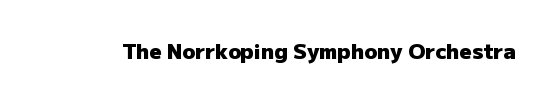
The image shows 21 px bold type, upright; set normal letter spacing, not underlined.
